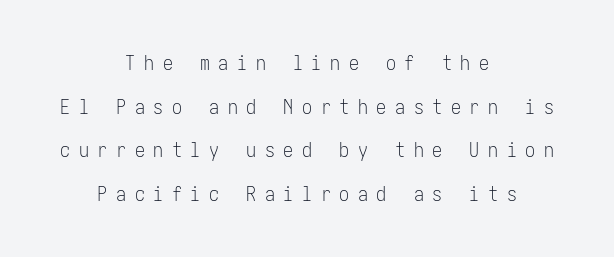
The image shows 20 px text type, upright; set centered, loose line spacing (2.18x), unusually wide letter spacing (+0.43 em), not underlined.
